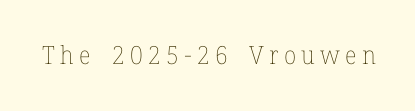
The image shows 25 px text type, upright; set unusually wide letter spacing (+0.21 em), not underlined.
